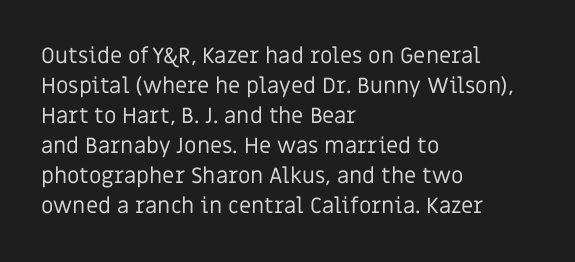
{"italic": "no", "bold": "no", "underline": "no", "align": "left", "line_spacing": "normal", "line_spacing_ratio": 1.36, "letter_spacing": "normal", "letter_spacing_em": 0.0, "glyph_px": 22}
